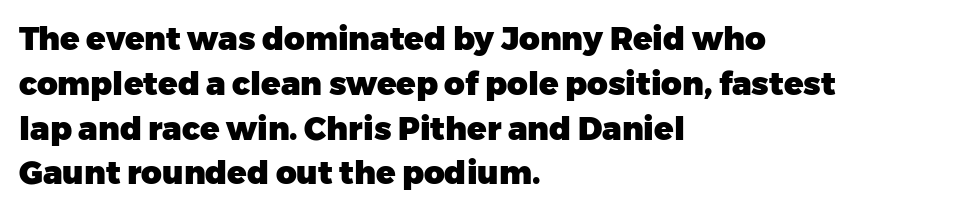
{"serif": "no", "italic": "no", "bold": "yes", "weight": "heavy", "width": "normal", "stroke_contrast": "low", "x_height": "medium", "monospaced": "no", "underline": "no", "align": "left", "line_spacing": "normal", "line_spacing_ratio": 1.4, "letter_spacing": "normal", "letter_spacing_em": 0.0, "glyph_px": 32}
